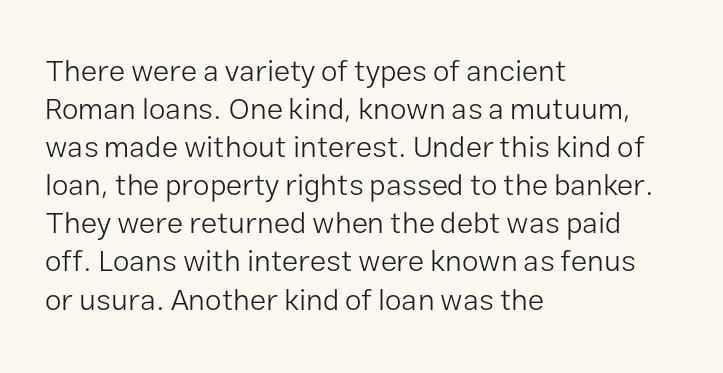
A clean baseline with only descenders dipping below it. A typesetter would mark this as roman, not italic. Looks like regular typesetting: each glyph gets only the width it needs. Compared with typical paragraphs, the rows here are spaced about the same. The passage shown is typeset with a sans-serif family.
